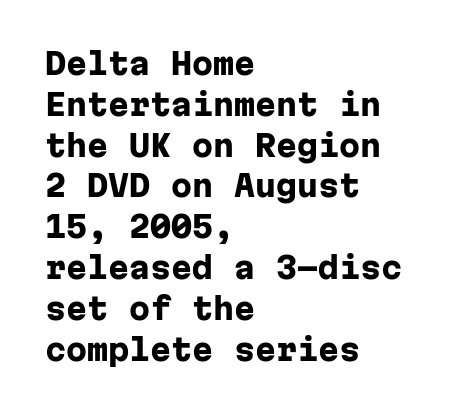
The image shows 30 px heavy sans-serif type, upright, monospaced; set left-aligned, normal line spacing (1.36x), normal letter spacing, not underlined; low stroke contrast and a medium x-height.
